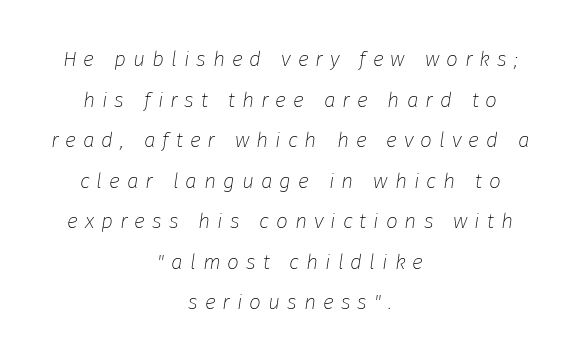
The characters are drawn with everyday or finer stroke widths. Compared with typical body copy, the letter spacing here is much looser. Is the block centered? Yes — each line is placed symmetrically about the middle. The words here are not underlined.
